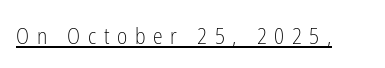
{"italic": "no", "bold": "no", "underline": "yes", "letter_spacing": "wide", "letter_spacing_em": 0.35, "glyph_px": 22}
